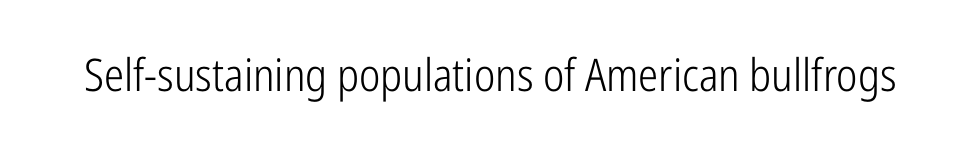
The image shows 45 px light, condensed sans-serif type, upright; set normal letter spacing, not underlined; low stroke contrast and a medium x-height.
